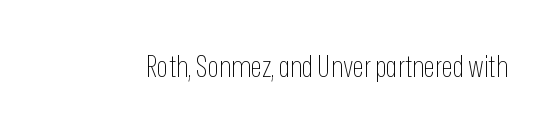
Q: Is the text bold? A: No.
Q: Is the text italic (slanted)? A: No, it is upright.
Q: Is the typeface a serif or a sans-serif typeface? A: Sans-serif.
Q: Is the text underlined? A: No.
Q: Is the spacing between letters normal or unusually wide? A: Normal.
Q: Width (condensed, normal, or wide)? A: Condensed.
Q: Stroke contrast? A: Low.
Q: x-height? A: Medium.
Q: Monospaced? A: No.
